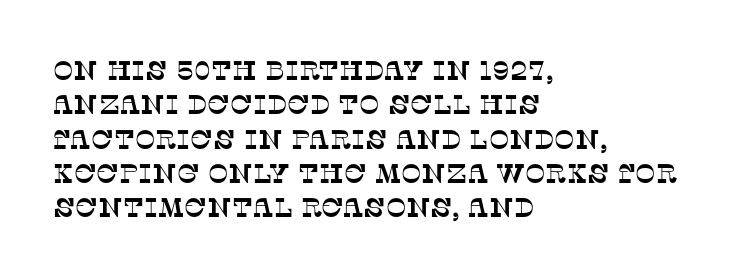
Any mark beneath the type? The region is blank. Horizontal bands of white between lines are of average thickness. The line texture is even and compact thanks to regular tracking. Every row of glyphs begins at an identical x-position on the left.
